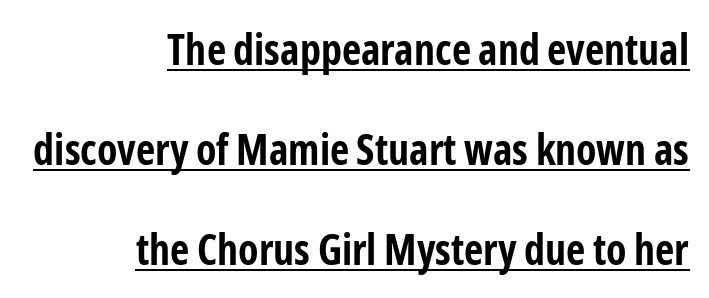
The image shows 42 px bold, condensed sans-serif type, upright; set right-aligned, loose line spacing (2.38x), normal letter spacing, underlined; low stroke contrast and a medium x-height.
